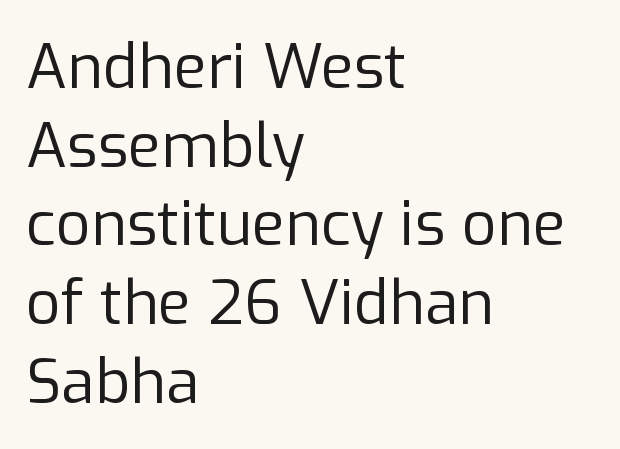
{"serif": "no", "italic": "no", "bold": "no", "weight": "regular", "width": "normal", "stroke_contrast": "low", "x_height": "medium", "monospaced": "no", "underline": "no", "align": "left", "line_spacing": "normal", "line_spacing_ratio": 1.29, "letter_spacing": "normal", "letter_spacing_em": 0.0, "glyph_px": 61}
